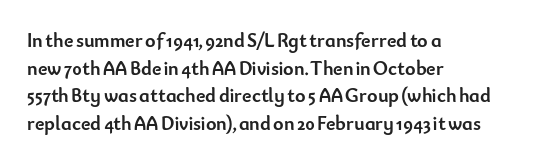
The image shows 20 px bold type, upright; set left-aligned, normal line spacing (1.38x), normal letter spacing, not underlined.
